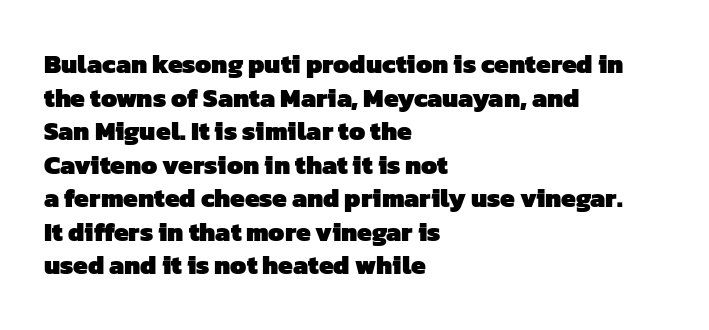
Q: Is the text bold? A: Yes.
Q: Is the text underlined? A: No.
Q: How is the paragraph aligned? A: Left-aligned.
Q: Is the spacing between letters normal or unusually wide? A: Normal.
Q: Is the spacing between lines tight, normal or loose? A: Normal.
